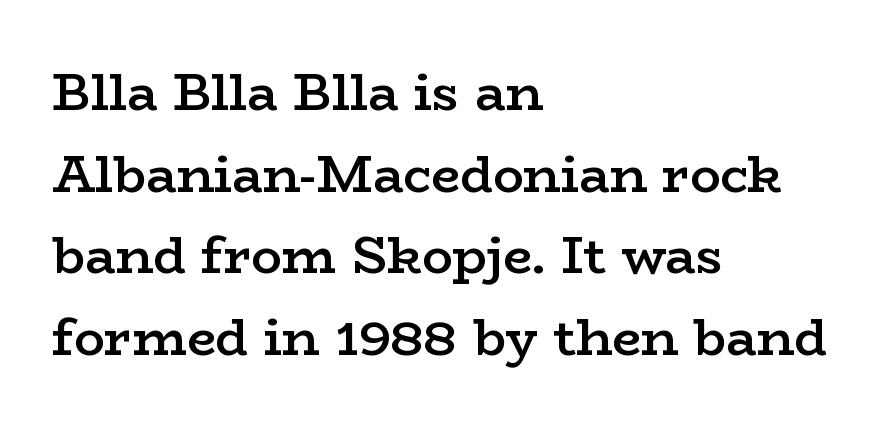
Q: Is the text bold? A: Semi-bold.
Q: Is the text italic (slanted)? A: No, it is upright.
Q: Is the typeface a serif or a sans-serif typeface? A: Serif.
Q: Is the text underlined? A: No.
Q: How is the paragraph aligned? A: Left-aligned.
Q: Is the spacing between letters normal or unusually wide? A: Normal.
Q: Is the spacing between lines tight, normal or loose? A: Normal.
Q: Width (condensed, normal, or wide)? A: Wide.
Q: Stroke contrast? A: Low.
Q: x-height? A: Medium.
Q: Monospaced? A: No.
